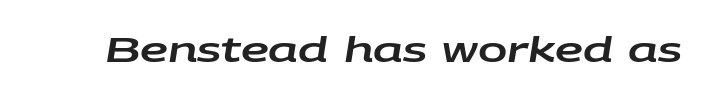
Is this a fixed-width face? No — the glyphs have proportional, varying widths. There is no visible air inserted between adjacent glyphs. Underlining? Definitely not there. An italicized treatment has been applied to the whole sample.
